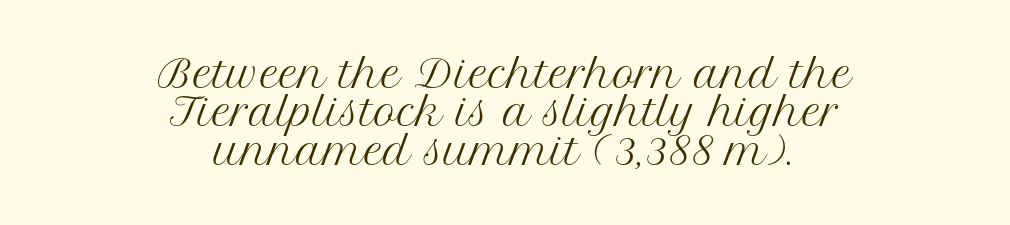
If you measured baseline to baseline, you'd find a short distance. Bold? No — there's no thickening of the strokes. If you folded the block vertically in half, each line would mirror itself in length. The face used here is rendered with its standard letterfit.
